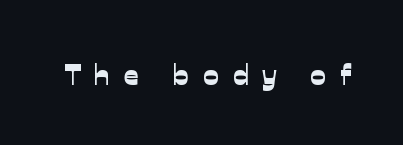
Q: Is the typeface a serif or a sans-serif typeface? A: Sans-serif.
Q: Is the text underlined? A: No.
Q: Is the spacing between letters normal or unusually wide? A: Unusually wide.
Q: Width (condensed, normal, or wide)? A: Normal.
Q: Stroke contrast? A: Low.
Q: x-height? A: Medium.
Q: Monospaced? A: No.
